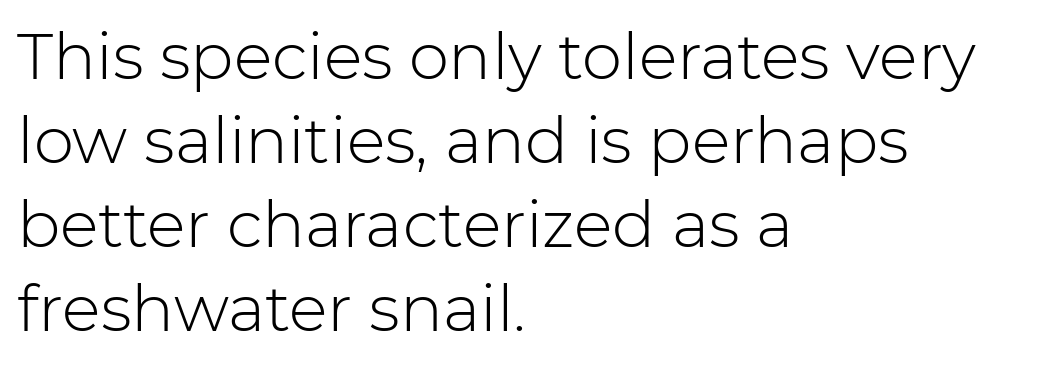
Q: Is the text bold? A: No.
Q: Is the text italic (slanted)? A: No, it is upright.
Q: Is the typeface a serif or a sans-serif typeface? A: Sans-serif.
Q: Is the text underlined? A: No.
Q: How is the paragraph aligned? A: Left-aligned.
Q: Is the spacing between letters normal or unusually wide? A: Normal.
Q: Is the spacing between lines tight, normal or loose? A: Normal.
Q: Width (condensed, normal, or wide)? A: Normal.
Q: Stroke contrast? A: Low.
Q: x-height? A: Medium.
Q: Monospaced? A: No.
